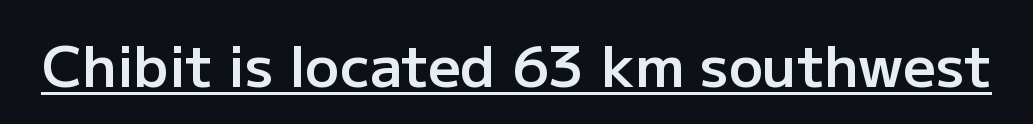
Q: Is the text bold? A: Semi-bold.
Q: Is the text italic (slanted)? A: No, it is upright.
Q: Is the typeface a serif or a sans-serif typeface? A: Sans-serif.
Q: Is the text underlined? A: Yes.
Q: Is the spacing between letters normal or unusually wide? A: Normal.
Q: Width (condensed, normal, or wide)? A: Normal.
Q: Stroke contrast? A: Low.
Q: x-height? A: Medium.
Q: Monospaced? A: No.
